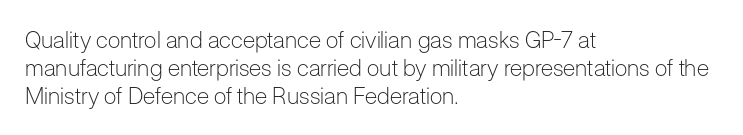
Italic: no, the glyphs are upright roman. Typeset ragged right — the left edge is the straight one. The gaps between neighbouring characters are ordinary and unremarkable. No letter is thick-stroked: the sample isn't bold. Lines of text with bare space underneath.
